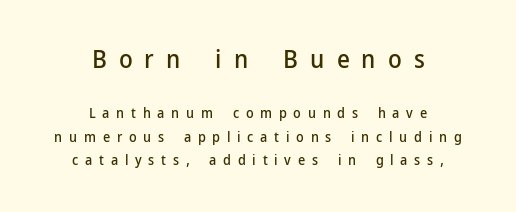
{"italic": "no", "underline": "no", "align": "center", "line_spacing": "normal", "line_spacing_ratio": 1.66, "letter_spacing": "wide", "letter_spacing_em": 0.48, "larger_block": "first", "size_ratio": 1.79, "glyph_px": 25}
